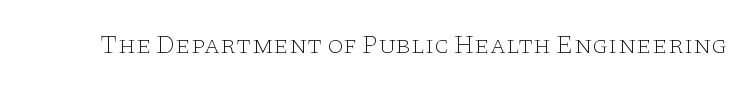
{"italic": "no", "bold": "no", "underline": "no", "letter_spacing": "normal", "letter_spacing_em": 0.0, "glyph_px": 26}
